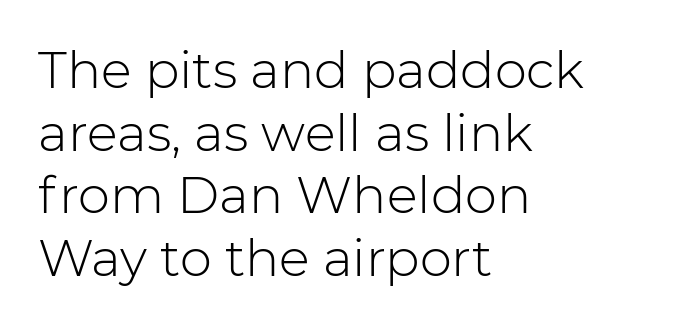
Q: Is the text bold? A: No.
Q: Is the text italic (slanted)? A: No, it is upright.
Q: Is the typeface a serif or a sans-serif typeface? A: Sans-serif.
Q: Is the text underlined? A: No.
Q: How is the paragraph aligned? A: Left-aligned.
Q: Is the spacing between letters normal or unusually wide? A: Normal.
Q: Width (condensed, normal, or wide)? A: Normal.
Q: Stroke contrast? A: Low.
Q: x-height? A: Medium.
Q: Monospaced? A: No.
